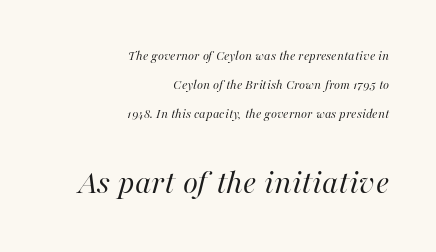
Q: Is the text bold? A: No.
Q: Is the text italic (slanted)? A: Yes, it leans right by about 16 degrees.
Q: Is the text underlined? A: No.
Q: How is the paragraph aligned? A: Right-aligned.
Q: Is the spacing between letters normal or unusually wide? A: Normal.
Q: Is the spacing between lines tight, normal or loose? A: Loose.
Q: Which block of text is set in a larger size, the first (top) or the second (bottom)? A: The second (bottom) one.
Q: Width (condensed, normal, or wide)? A: Normal.
Q: Stroke contrast? A: High.
Q: x-height? A: Medium.
Q: Monospaced? A: No.
